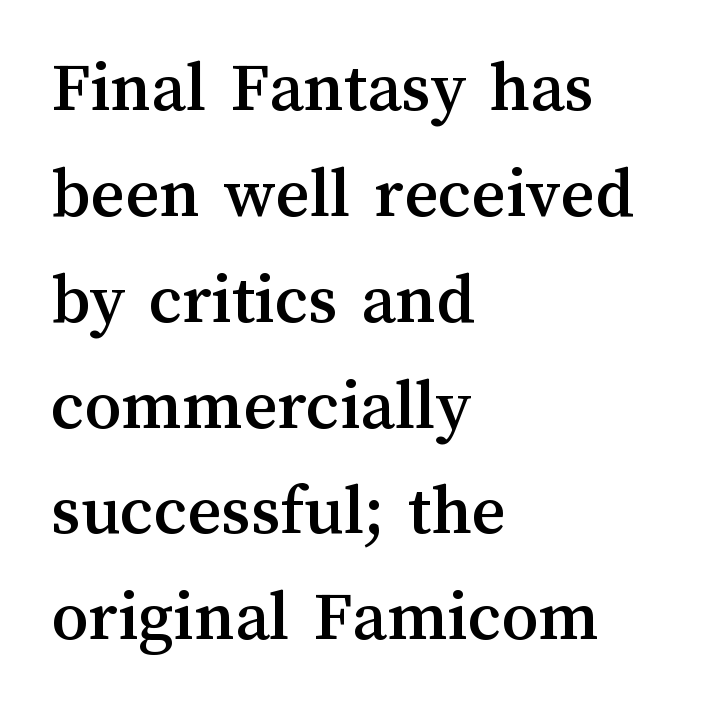
Q: Is the text italic (slanted)? A: No, it is upright.
Q: Is the text underlined? A: No.
Q: How is the paragraph aligned? A: Left-aligned.
Q: Is the spacing between letters normal or unusually wide? A: Normal.
Q: Is the spacing between lines tight, normal or loose? A: Normal.
Q: Width (condensed, normal, or wide)? A: Normal.
Q: Stroke contrast? A: Medium.
Q: x-height? A: Medium.
Q: Monospaced? A: No.
